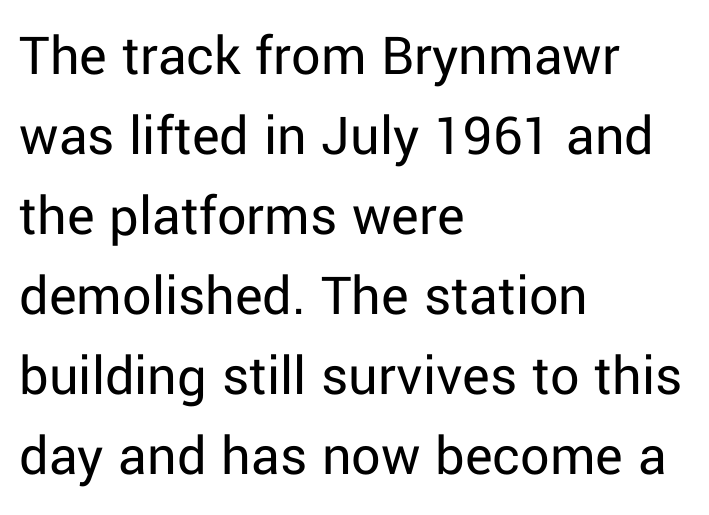
{"serif": "no", "italic": "no", "bold": "no", "weight": "regular", "width": "normal", "stroke_contrast": "low", "x_height": "medium", "monospaced": "no", "underline": "no", "align": "left", "line_spacing": "normal", "line_spacing_ratio": 1.38, "letter_spacing": "normal", "letter_spacing_em": 0.0, "glyph_px": 58}
